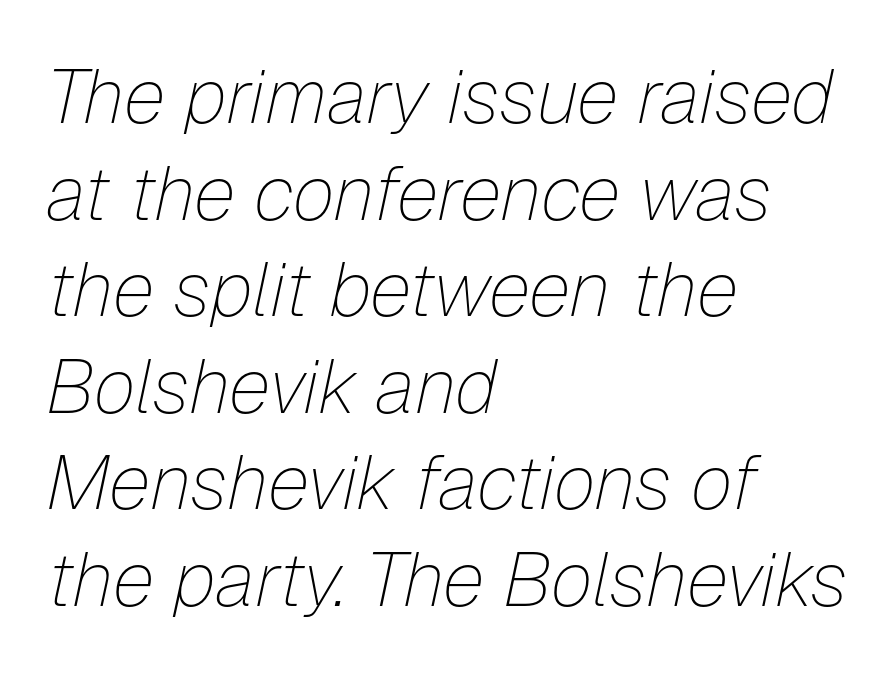
When letters slant like this, we call the style italic. Default kerning and tracking; the words read as compact shapes. This rendering uses left alignment, leaving the right contour irregular. Think standard paragraph weight, or any step lighter than that. The baseline area is clear.
